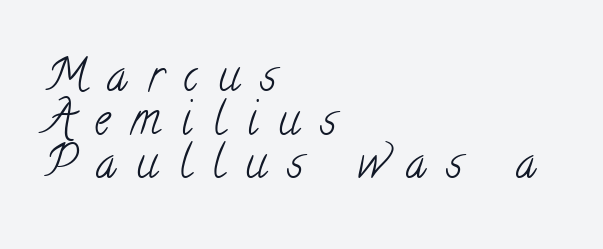
Spacing verdict: proportional, widths tailored to each character. The font is comparable to plain body text, perhaps lighter. The glyphs are unaccompanied by any horizontal stroke below them. The letters are spread apart with noticeably loose tracking.
